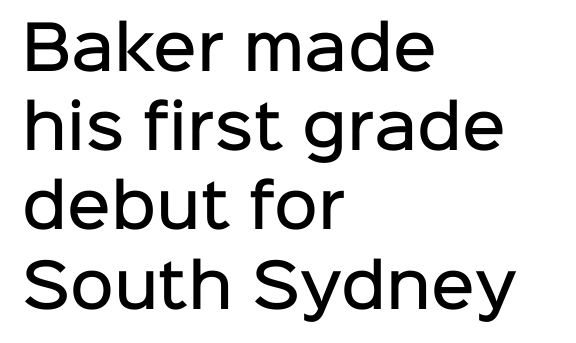
Q: Is the text bold? A: Semi-bold.
Q: Is the text italic (slanted)? A: No, it is upright.
Q: Is the typeface a serif or a sans-serif typeface? A: Sans-serif.
Q: Is the text underlined? A: No.
Q: How is the paragraph aligned? A: Left-aligned.
Q: Is the spacing between letters normal or unusually wide? A: Normal.
Q: Is the spacing between lines tight, normal or loose? A: Normal.
Q: Width (condensed, normal, or wide)? A: Normal.
Q: Stroke contrast? A: Low.
Q: x-height? A: Medium.
Q: Monospaced? A: No.
